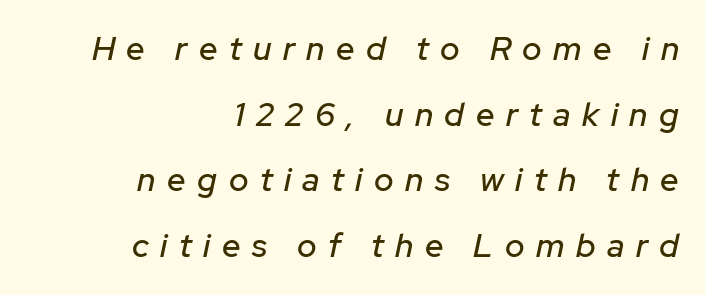
Q: Is the text italic (slanted)? A: Yes, it leans right by about 12 degrees.
Q: Is the text underlined? A: No.
Q: How is the paragraph aligned? A: Right-aligned.
Q: Is the spacing between letters normal or unusually wide? A: Unusually wide.
Q: Is the spacing between lines tight, normal or loose? A: Loose.
Q: Width (condensed, normal, or wide)? A: Normal.
Q: Stroke contrast? A: Low.
Q: x-height? A: Medium.
Q: Monospaced? A: No.
